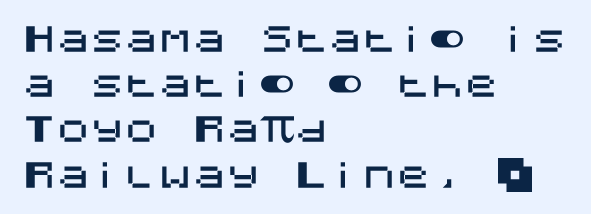
Has an underline been added? It has not. This is the regular roman posture of the typeface. Successive baselines arrive at the customary interval. The lines are quadded left. The face used here is rendered with its standard letterfit.
